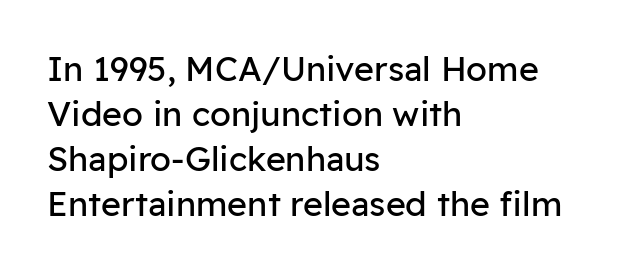
The image shows 34 px regular-weight sans-serif type, upright; set left-aligned, normal line spacing (1.32x), normal letter spacing, not underlined; low stroke contrast and a medium x-height.
